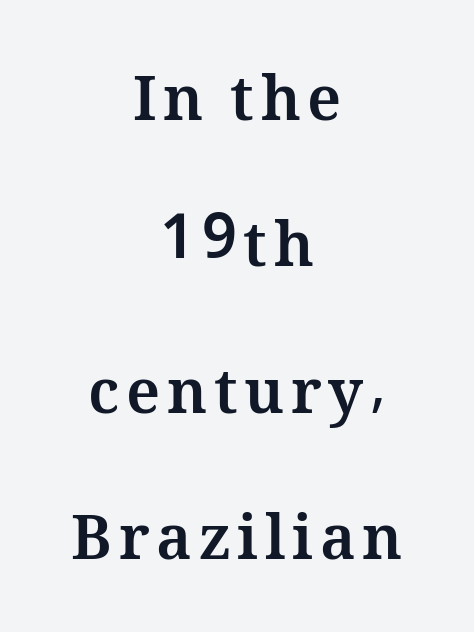
The image shows 61 px bold type, upright; set centered, loose line spacing (2.4x), not underlined; medium stroke contrast and a medium x-height.
